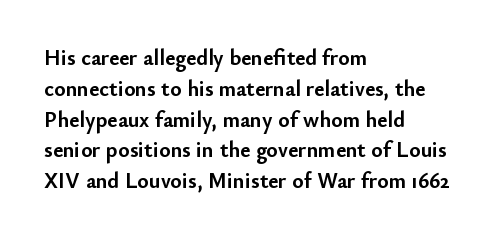
The image shows 22 px bold type, upright; set left-aligned, normal line spacing (1.4x), normal letter spacing, not underlined.
